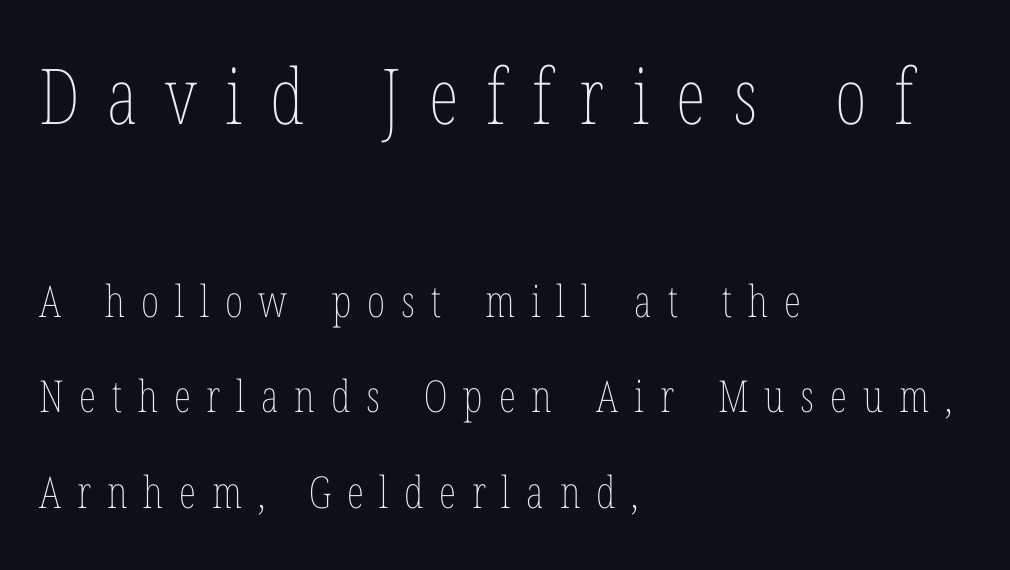
{"italic": "no", "bold": "no", "weight": "thin", "width": "condensed", "stroke_contrast": "low", "x_height": "medium", "monospaced": "no", "underline": "no", "align": "left", "line_spacing": "loose", "line_spacing_ratio": 2.17, "letter_spacing": "wide", "letter_spacing_em": 0.36, "larger_block": "first", "size_ratio": 1.75, "glyph_px": 77}
